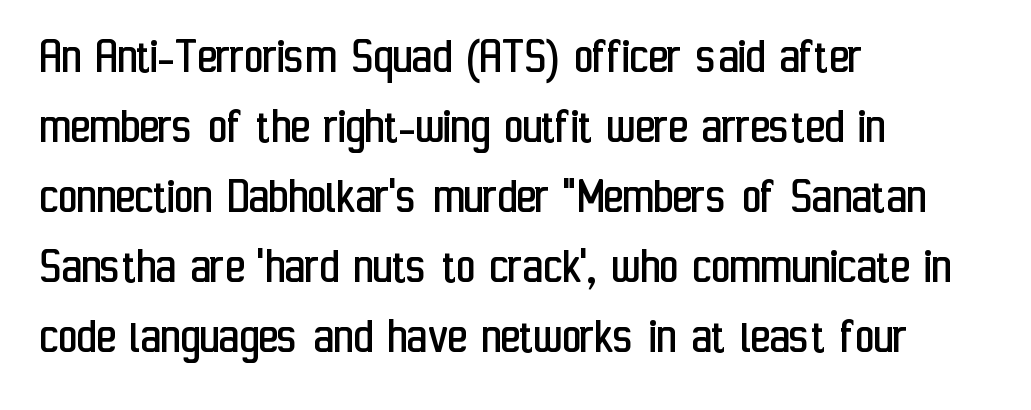
The image shows 53 px regular-weight, condensed sans-serif type, upright; set left-aligned, normal line spacing (1.32x), normal letter spacing, not underlined; low stroke contrast and a medium x-height.
